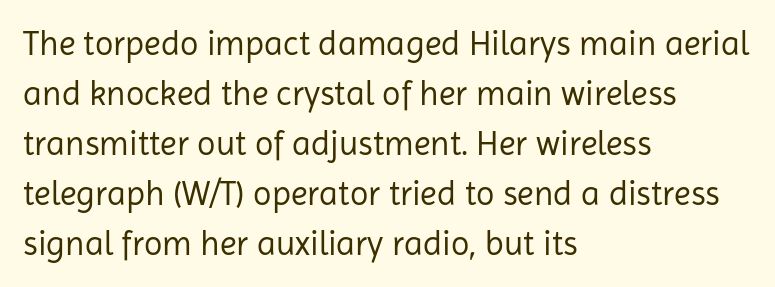
{"serif": "no", "italic": "no", "bold": "no", "weight": "regular", "width": "normal", "stroke_contrast": "low", "x_height": "medium", "monospaced": "no", "underline": "no", "align": "left", "line_spacing": "normal", "line_spacing_ratio": 1.47, "letter_spacing": "normal", "letter_spacing_em": 0.0, "glyph_px": 34}
